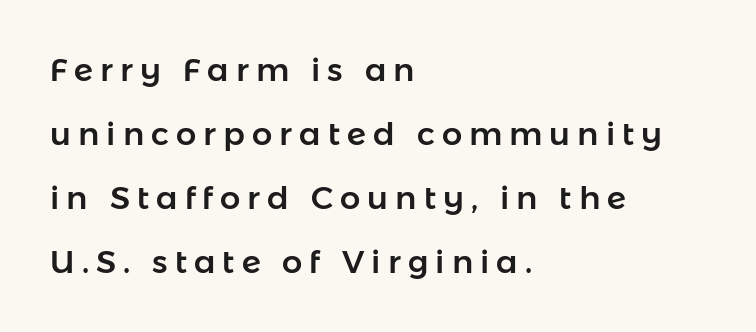
Q: Is the text italic (slanted)? A: No, it is upright.
Q: Is the typeface a serif or a sans-serif typeface? A: Sans-serif.
Q: Is the text underlined? A: No.
Q: How is the paragraph aligned? A: Left-aligned.
Q: Is the spacing between letters normal or unusually wide? A: Unusually wide.
Q: Is the spacing between lines tight, normal or loose? A: Loose.
Q: Width (condensed, normal, or wide)? A: Normal.
Q: Stroke contrast? A: Low.
Q: x-height? A: Medium.
Q: Monospaced? A: No.
